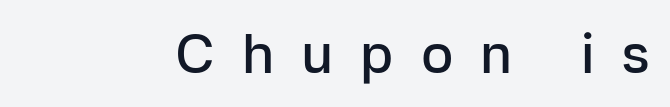
The typeface chosen for these lines omits serifs. The rendering uses natural spacing where letterforms have individual widths. If you drew a line through each stem, it would be perfectly vertical. Heft: intermediate — a semibold. Descenders hang freely into open space.
